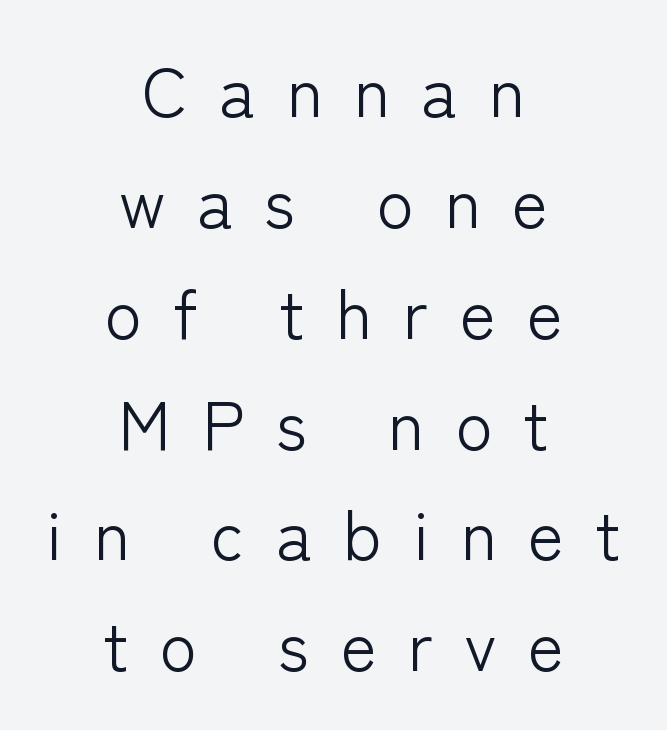
{"serif": "no", "italic": "no", "bold": "no", "weight": "light", "width": "normal", "stroke_contrast": "low", "x_height": "medium", "monospaced": "no", "underline": "no", "align": "center", "line_spacing": "normal", "line_spacing_ratio": 1.63, "letter_spacing": "wide", "letter_spacing_em": 0.46, "glyph_px": 68}
